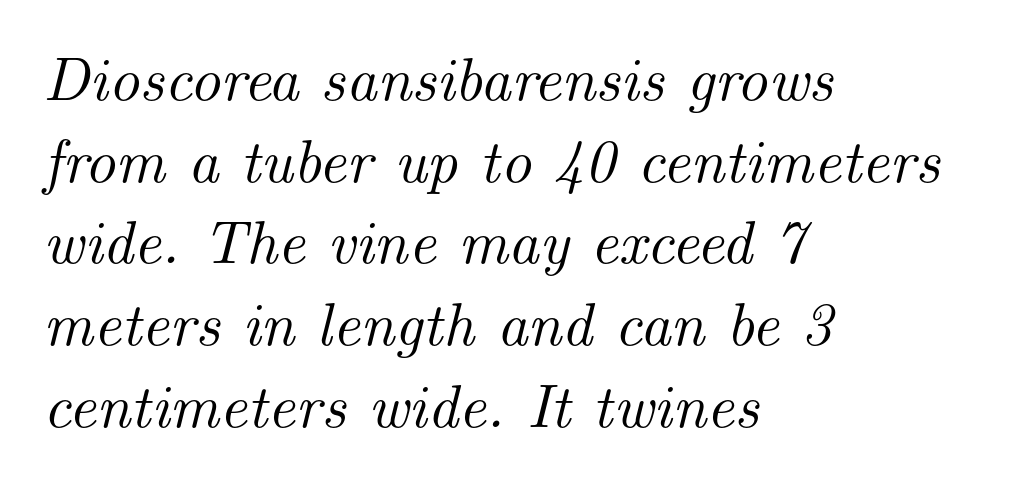
Quick note: italic. Leading: standard. The rendering uses natural spacing where letterforms have individual widths. The passage shown is not underscored anywhere.
